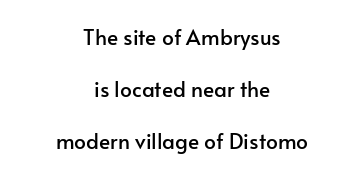
The image shows 21 px text type, upright; set centered, loose line spacing (2.48x), normal letter spacing, not underlined.
